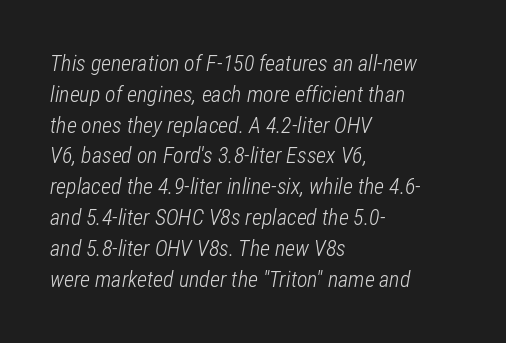
Visually the block forms a straight wall on the left and a jagged coastline on the right. This sample keeps an unexceptional amount of space between lines. Notice how the stems are inclined rather than vertical — that's the hallmark of italics. Underline: absent. No letter is thick-stroked: the sample isn't bold. Here the glyphs are tracked normally, forming tight word shapes.
